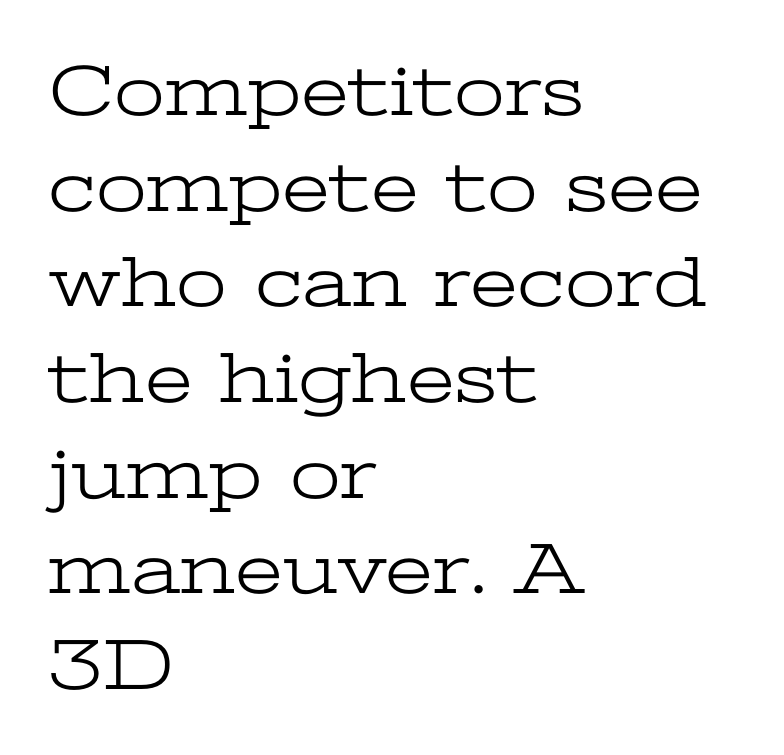
The image shows 73 px light, wide serif type, upright; set left-aligned, normal line spacing (1.31x), normal letter spacing, not underlined; low stroke contrast and a medium x-height.
